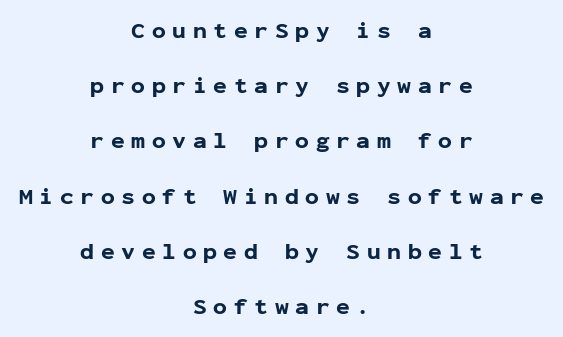
{"italic": "no", "bold": "yes", "underline": "no", "align": "center", "line_spacing": "loose", "line_spacing_ratio": 2.4, "letter_spacing": "wide", "letter_spacing_em": 0.29, "glyph_px": 23}
